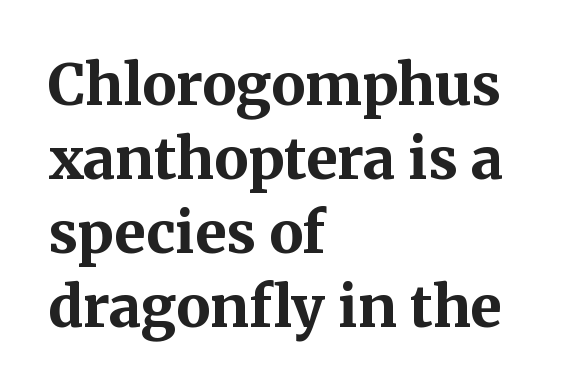
The image shows 57 px bold serif type, upright; set left-aligned, normal line spacing (1.3x), normal letter spacing, not underlined; medium stroke contrast and a medium x-height.
